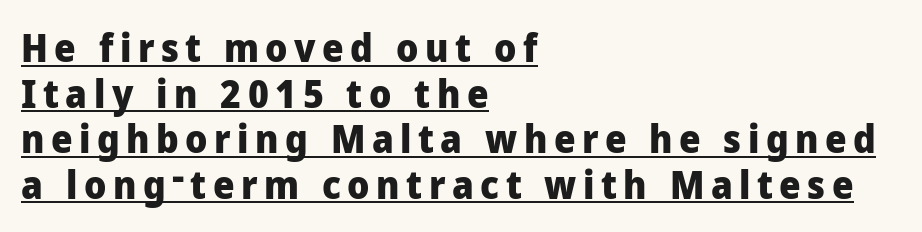
Q: Is the text bold? A: Yes.
Q: Is the text italic (slanted)? A: No, it is upright.
Q: Is the typeface a serif or a sans-serif typeface? A: Sans-serif.
Q: Is the text underlined? A: Yes.
Q: How is the paragraph aligned? A: Left-aligned.
Q: Width (condensed, normal, or wide)? A: Normal.
Q: Stroke contrast? A: Low.
Q: x-height? A: Medium.
Q: Monospaced? A: No.
